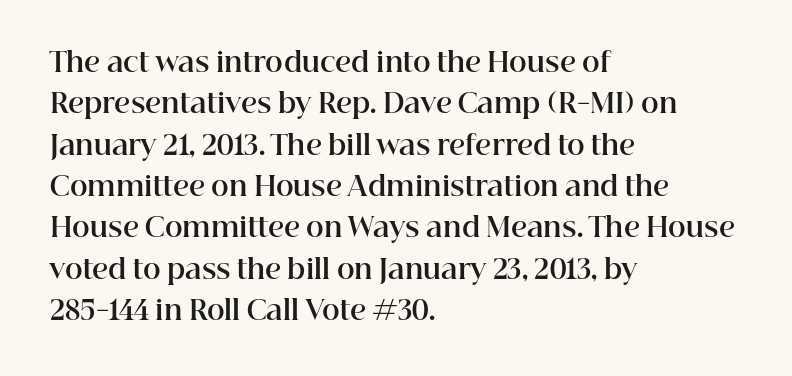
This block has exactly the height ordinary leading produces. The letterforms sit shoulder to shoulder at normal distance. On the weight axis this lands at bold, roughly 700. Line beginnings align vertically; line endings do not. A roman cut, with each character standing at attention.
